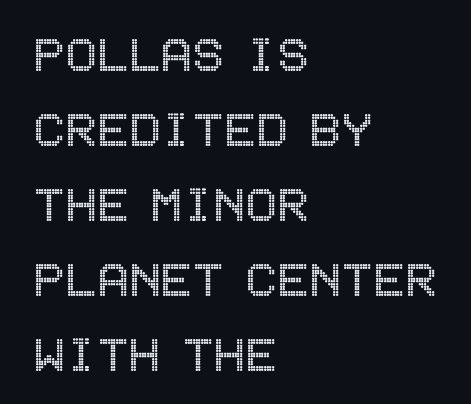
The image shows 59 px condensed type, upright; set left-aligned, normal line spacing (1.27x), normal letter spacing, not underlined; a large x-height.
